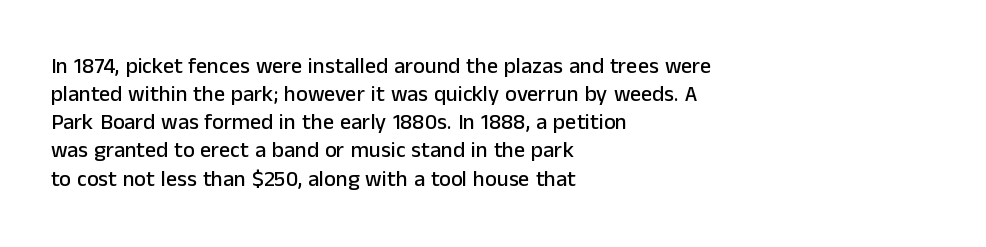
The image shows 22 px text type, upright; set left-aligned, normal line spacing (1.28x), normal letter spacing, not underlined.
